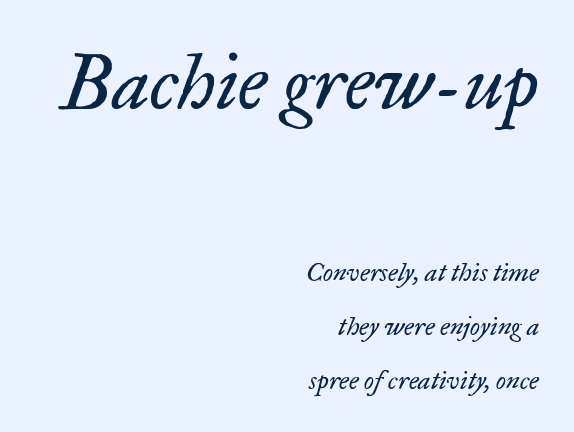
The image shows 77 px regular-weight serif type, italic (leaning right); set right-aligned, loose line spacing (2.07x), normal letter spacing, not underlined; the first (top) block is 2.96x larger; low stroke contrast and a small x-height.
